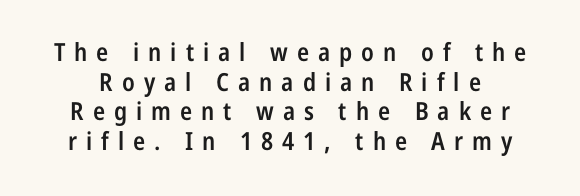
These words are printed semibold, heavier than regular yet not bold. These lines stack symmetrically, like a column narrowing and widening about its center. The space directly below the letters is spotless. Short note: letters widely spaced. The letters stand upright; this is a roman face.
